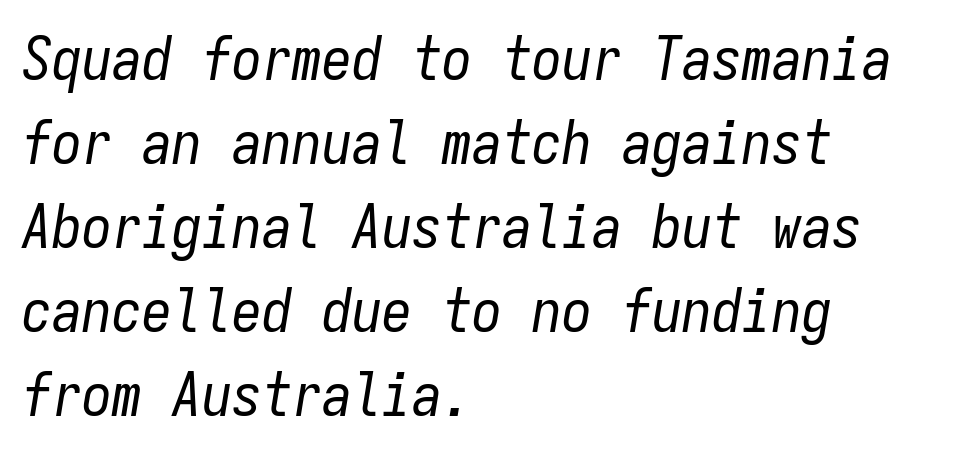
Does the lettering tilt? It does — this is italic. Regarding leading, the lines here are spaced in the standard way. This rendering features lettering with no underline. The lines in this sample share a left origin and differ only in where they stop. The type is set solid horizontally, with unmodified tracking.
